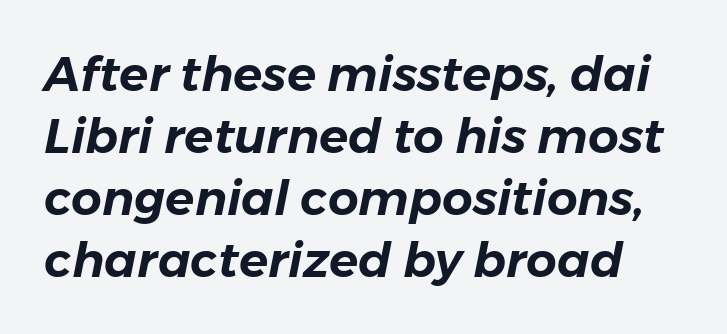
The image shows 48 px text type, italic (leaning right); set normal line spacing (1.29x), normal letter spacing, not underlined; low stroke contrast and a medium x-height.
